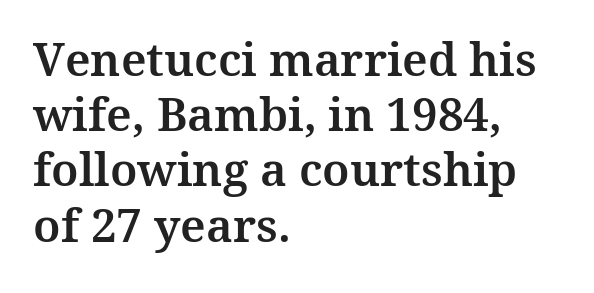
{"serif": "yes", "italic": "no", "width": "normal", "stroke_contrast": "medium", "x_height": "medium", "monospaced": "no", "underline": "no", "align": "left", "line_spacing_ratio": 1.2, "letter_spacing": "normal", "letter_spacing_em": 0.0, "glyph_px": 46}
